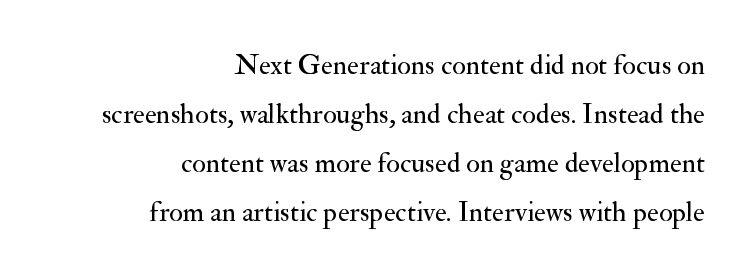
The image shows 28 px regular-weight serif type, upright; set right-aligned, line spacing 1.75x, normal letter spacing, not underlined; medium stroke contrast and a small x-height.
